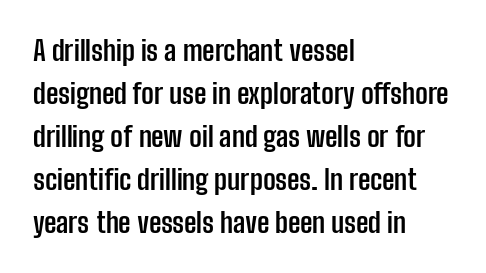
This rendering features lettering with no underline. The face used here is rendered with its standard letterfit. You could not count columns in this text — the font is proportionally spaced. The font is running at its bold setting.
